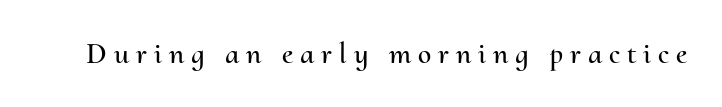
{"italic": "no", "width": "normal", "stroke_contrast": "medium", "x_height": "small", "monospaced": "no", "underline": "no", "letter_spacing": "wide", "letter_spacing_em": 0.23, "glyph_px": 30}
